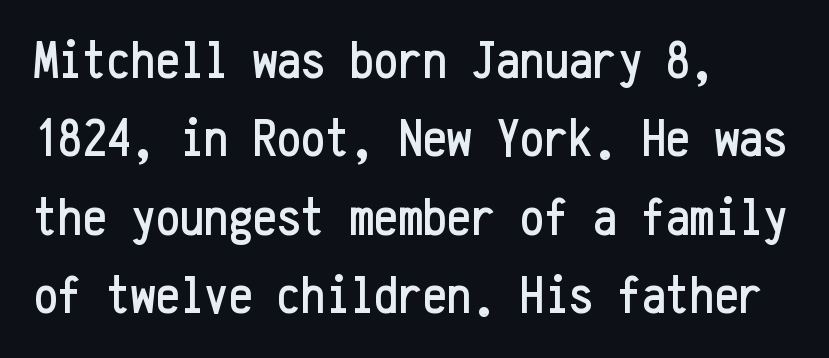
The image shows 54 px condensed sans-serif type, upright, monospaced; set left-aligned, normal line spacing (1.45x), normal letter spacing, not underlined; low stroke contrast and a medium x-height.
